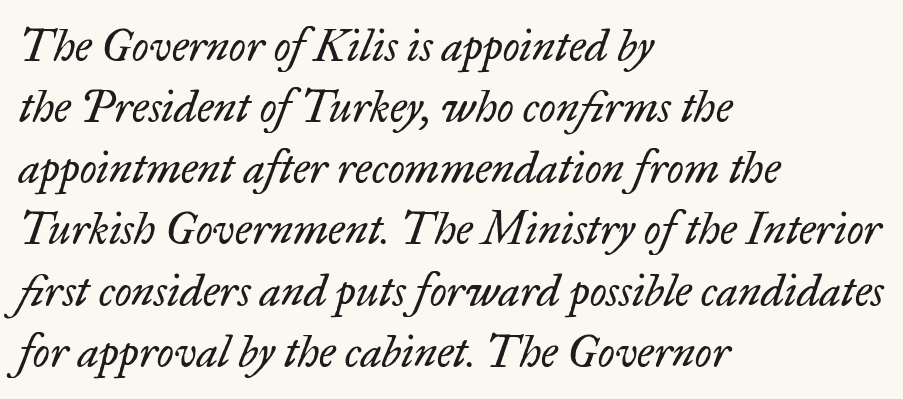
{"serif": "yes", "italic": "yes", "lean": "right", "slant_degrees": 17, "bold": "no", "weight": "regular", "width": "normal", "stroke_contrast": "low", "x_height": "small", "monospaced": "no", "underline": "no", "align": "left", "line_spacing": "normal", "line_spacing_ratio": 1.39, "letter_spacing": "normal", "letter_spacing_em": 0.0, "glyph_px": 44}
